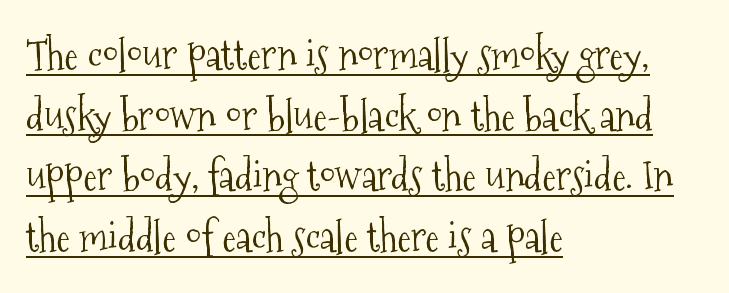
Nope, not italic — everything's standing straight. Is this a sans? No — the strokes have serifs. A baseline rule has been typeset under these characters. Which margin do the lines hug? The left one — the right edge is uneven. Honestly, the letter spacing is just normal — you wouldn't notice it. Is there much room between lines? A standard amount, neither cramped nor airy.
